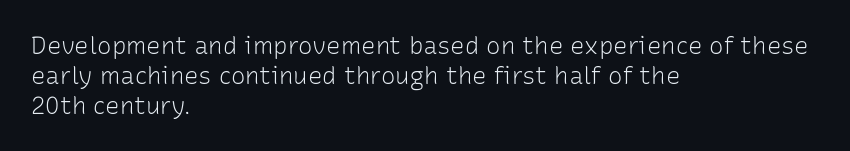
Honestly, there is no underline to notice here at all. The font's upright variant was chosen for this text. Horizontally, the lines are justified to the leading edge only. Bold? No — there's no thickening of the strokes.
